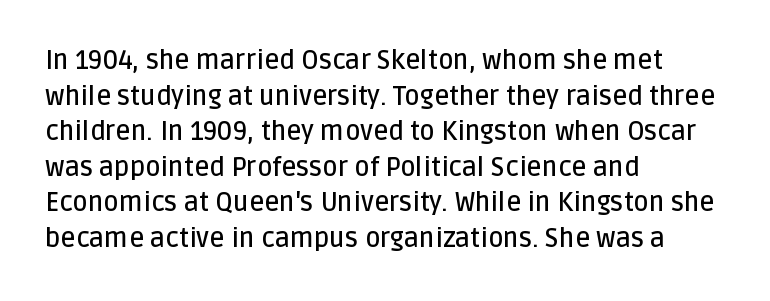
The letters sit at their default tracking, neither squeezed nor spread. Line starts are locked; line ends wander. These words are printed semibold, heavier than regular yet not bold. Does the lettering tilt? It doesn't — this is upright. Students, observe: this is what conventionally led text looks like. Type without underlining.
